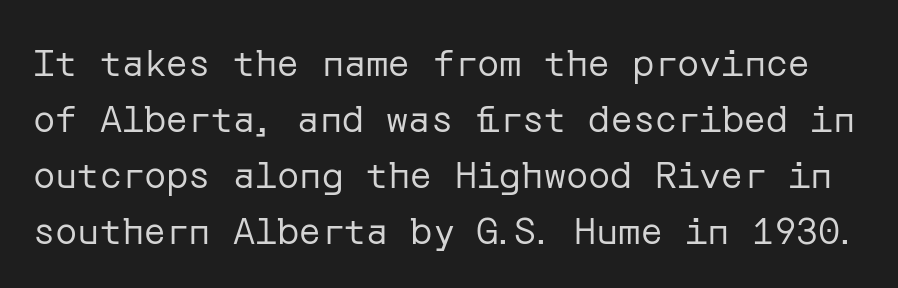
Q: Is the text bold? A: No.
Q: Is the text italic (slanted)? A: No, it is upright.
Q: Is the typeface a serif or a sans-serif typeface? A: Sans-serif.
Q: Is the text underlined? A: No.
Q: Is the spacing between letters normal or unusually wide? A: Normal.
Q: Is the spacing between lines tight, normal or loose? A: Normal.
Q: Width (condensed, normal, or wide)? A: Normal.
Q: Stroke contrast? A: Low.
Q: x-height? A: Medium.
